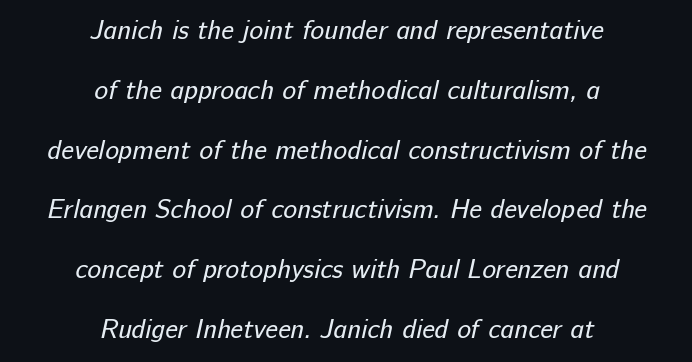
Spacing between characters is what you'd get straight out of the box. Letters rest on an invisible, unmarked baseline. These lines stand farther apart than default settings would place them. Stems here are at most as thick as an everyday book face. The setting favours the middle, as headings and verse often do.
